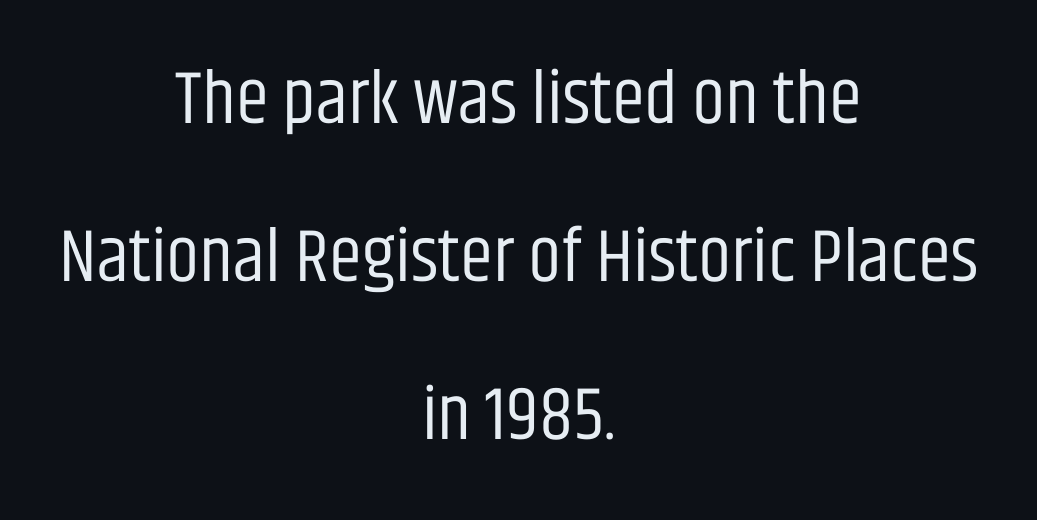
Students, observe: this is what heavily led, spacious text looks like. The line texture is even and compact thanks to regular tracking. Unlike italic type, these characters show no tilt at all. The glyphs are unaccompanied by any horizontal stroke below them. The designer went with a sans here, leaving each stem footless.
